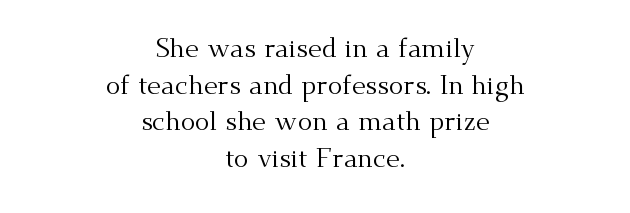
The lines sit at an ordinary, default distance from one another. Line starts and ends both wander, symmetrically. Designer's note — italics off, roman on. The space beneath each line is pristine and unruled.
